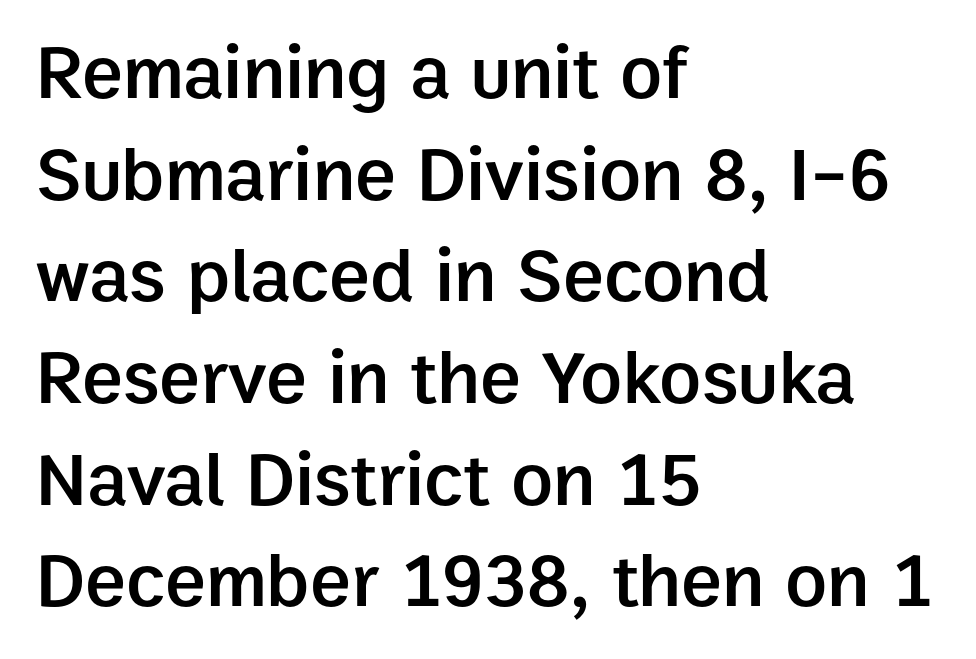
Q: Is the text bold? A: Semi-bold.
Q: Is the text italic (slanted)? A: No, it is upright.
Q: Is the typeface a serif or a sans-serif typeface? A: Sans-serif.
Q: Is the text underlined? A: No.
Q: How is the paragraph aligned? A: Left-aligned.
Q: Is the spacing between letters normal or unusually wide? A: Normal.
Q: Is the spacing between lines tight, normal or loose? A: Normal.
Q: Width (condensed, normal, or wide)? A: Normal.
Q: Stroke contrast? A: Low.
Q: x-height? A: Medium.
Q: Monospaced? A: No.
